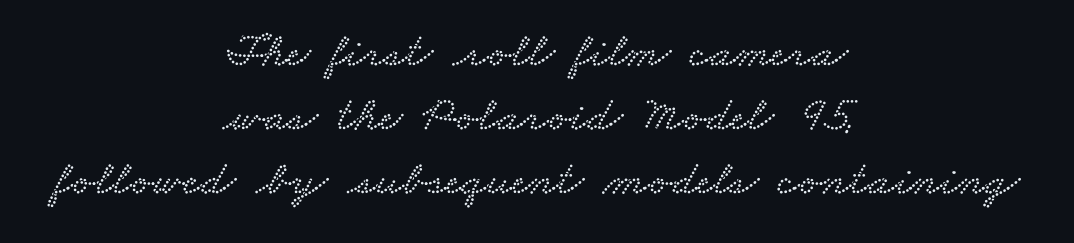
{"serif": "yes", "width": "wide", "stroke_contrast": "low", "x_height": "small", "monospaced": "no", "underline": "no", "align": "center", "line_spacing": "normal", "line_spacing_ratio": 1.31, "letter_spacing": "normal", "letter_spacing_em": 0.0, "glyph_px": 49}
